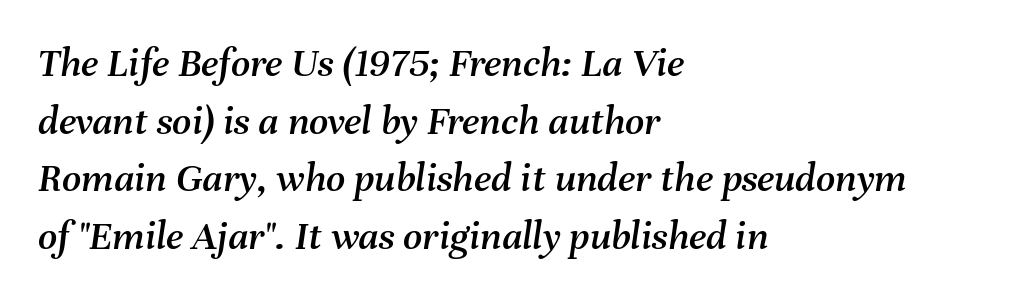
Characters are canted at an angle relative to the baseline's perpendicular. Beneath every word, the page is bare. Spacing verdict: proportional, widths tailored to each character. Interline gaps are of average width in this sample.
